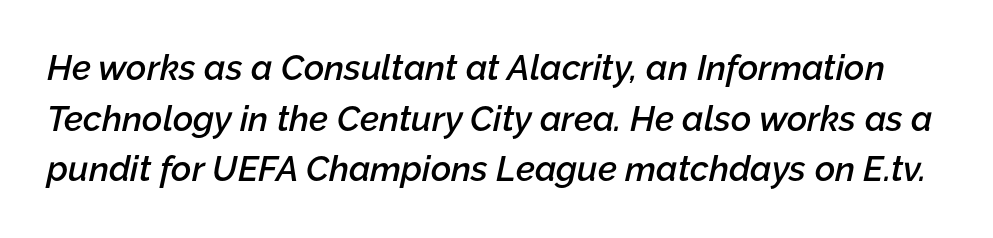
Q: Is the text bold? A: Semi-bold.
Q: Is the text italic (slanted)? A: Yes, it leans right by about 12 degrees.
Q: Is the text underlined? A: No.
Q: Is the spacing between letters normal or unusually wide? A: Normal.
Q: Is the spacing between lines tight, normal or loose? A: Normal.
Q: Width (condensed, normal, or wide)? A: Normal.
Q: Stroke contrast? A: Low.
Q: x-height? A: Medium.
Q: Monospaced? A: No.
